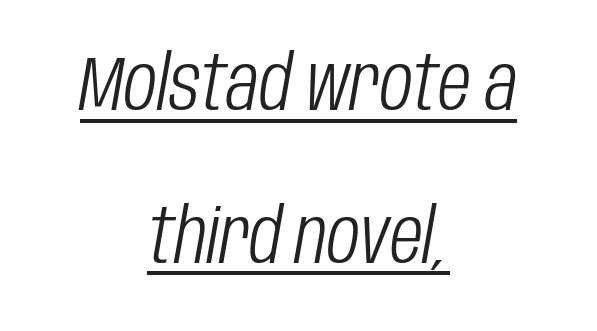
The face looks like a standard text weight, possibly lighter. Notice how the stems are inclined rather than vertical — that's the hallmark of italics. The face used here is proportionally spaced, like ordinary book or web type. Each line of the rendering has a horizontal stroke beneath the glyphs. Line spacing here is loose.
